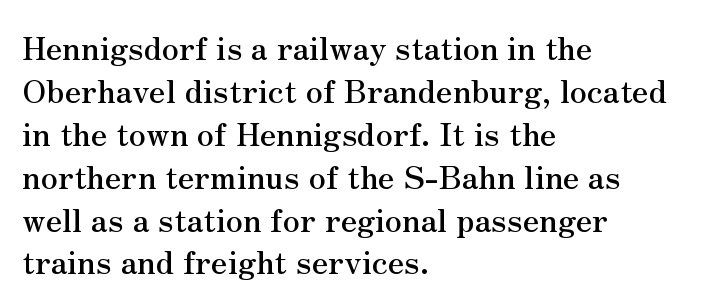
{"serif": "yes", "italic": "no", "width": "normal", "stroke_contrast": "medium", "x_height": "small", "monospaced": "no", "underline": "no", "align": "left", "line_spacing": "normal", "line_spacing_ratio": 1.34, "letter_spacing": "normal", "letter_spacing_em": 0.0, "glyph_px": 32}
